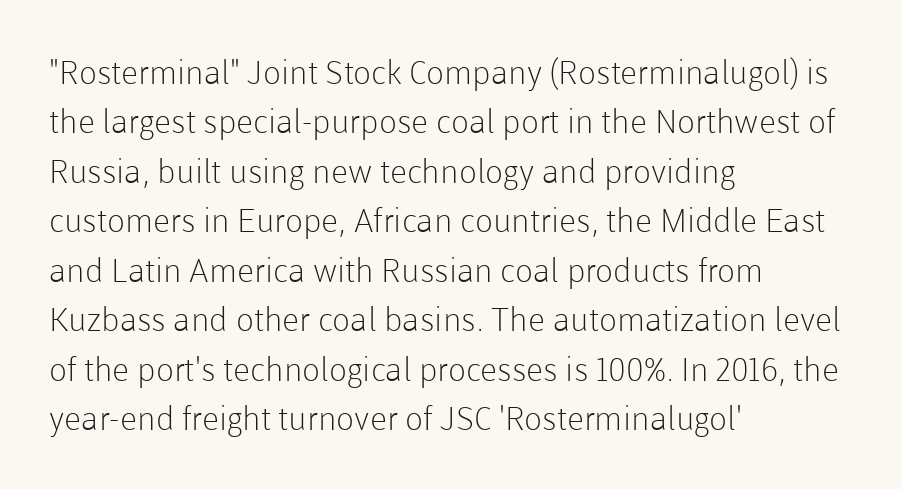
The image shows 33 px light sans-serif type, upright; set left-aligned, normal line spacing (1.5x), normal letter spacing, not underlined; low stroke contrast and a medium x-height.
